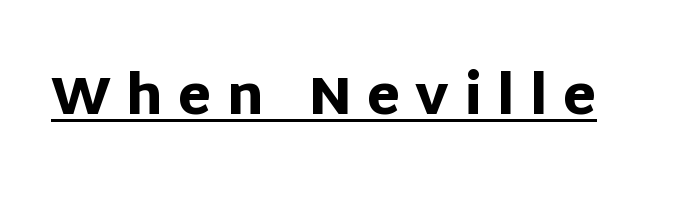
Each line of the rendering has a horizontal stroke beneath the glyphs. Ordinary non-slanted type is in use. On the weight axis this lands at bold, roughly 700. No feet cap the strokes, marking this as sans-serif type. The letters are spread apart with noticeably loose tracking. The passage shown is typed in a proportional face where columns would drift.
